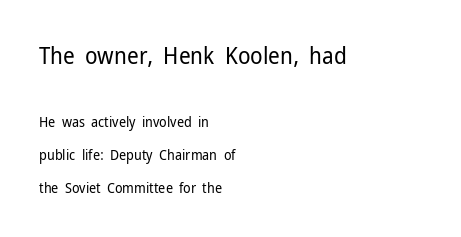
{"italic": "no", "bold": "no", "underline": "no", "align": "left", "line_spacing": "loose", "line_spacing_ratio": 2.36, "letter_spacing": "normal", "letter_spacing_em": 0.0, "larger_block": "first", "size_ratio": 1.64, "glyph_px": 23}
